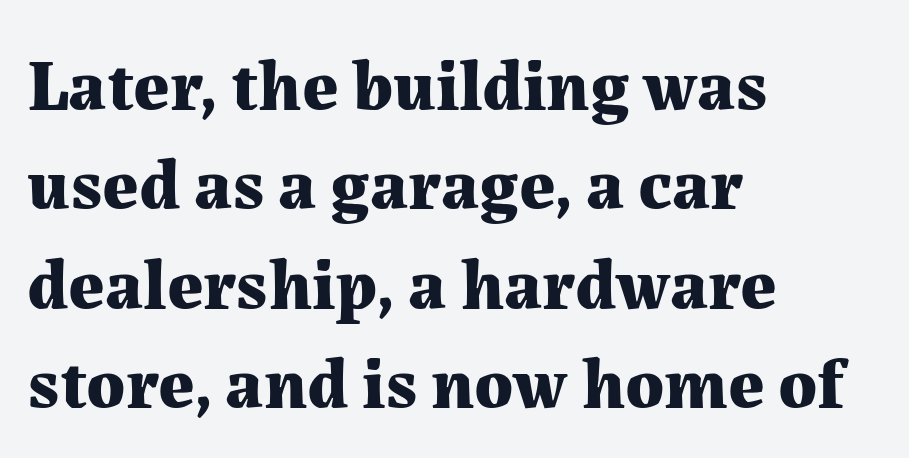
Each letter's strokes conclude with small projecting serifs. Horizontal alignment here is leftward, the default for most running prose. Posture: vertical. Successive baselines arrive at the customary interval.
